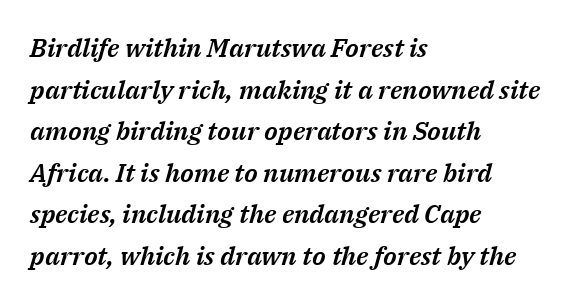
Q: Is the text italic (slanted)? A: Yes, it leans right by about 14 degrees.
Q: Is the text underlined? A: No.
Q: How is the paragraph aligned? A: Left-aligned.
Q: Is the spacing between letters normal or unusually wide? A: Normal.
Q: Is the spacing between lines tight, normal or loose? A: Normal.
